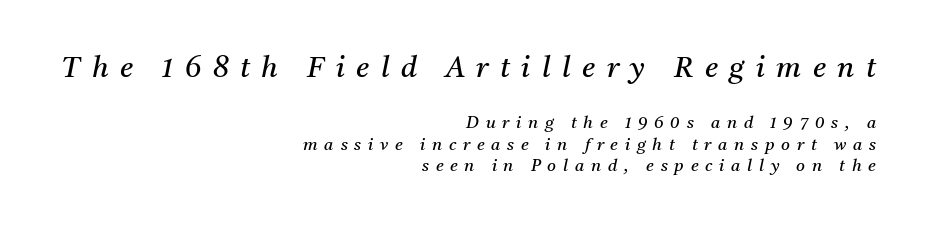
Quick note: interline space is typical. Compared with typical body copy, the letter spacing here is much looser. Are there feet on the stems? There are — it's a serif. Would a proofreader flag this as italicized? Yes. Proportional: the letters do not fall into vertical columns. Visually the block forms a straight wall on the right and a jagged coastline on the left.
